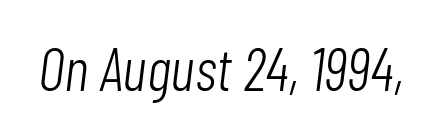
Default kerning and tracking; the words read as compact shapes. Every character sits at an angle, as italics do. The glyphs are unaccompanied by any horizontal stroke below them. Is this a fixed-width face? No — the glyphs have proportional, varying widths. A quiet, ordinary-to-light weight characterises the typeface.
